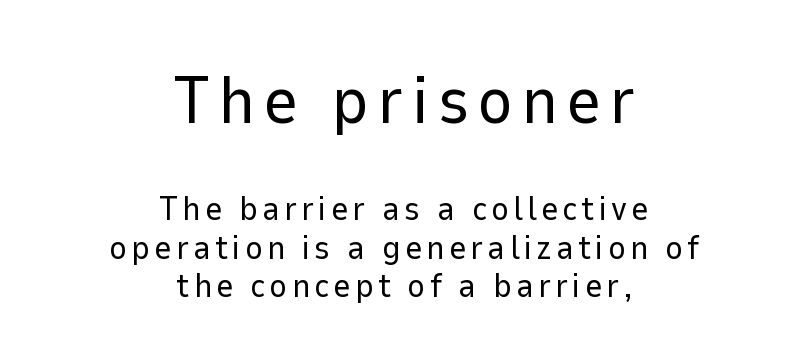
{"serif": "no", "italic": "no", "bold": "no", "weight": "regular", "width": "normal", "stroke_contrast": "low", "x_height": "medium", "monospaced": "no", "underline": "no", "align": "center", "line_spacing": "tight", "line_spacing_ratio": 1.13, "larger_block": "first", "size_ratio": 2.0, "glyph_px": 68}
